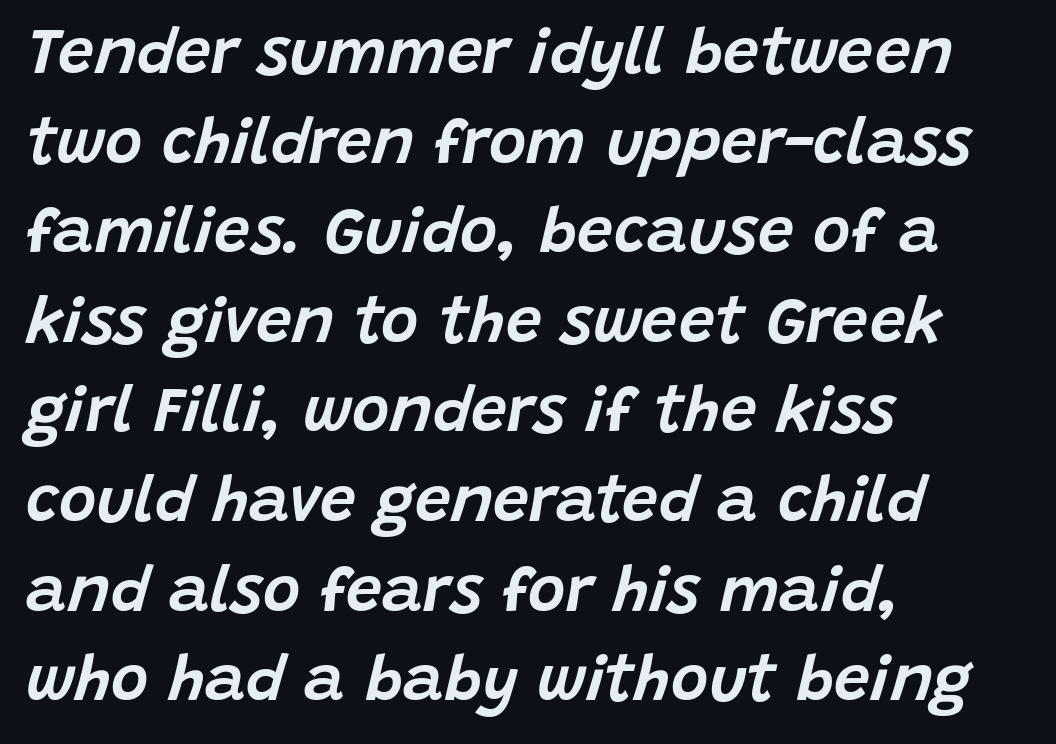
The image shows 64 px text type, italic (leaning right); set left-aligned, normal line spacing (1.4x), normal letter spacing, not underlined; low stroke contrast and a large x-height.
